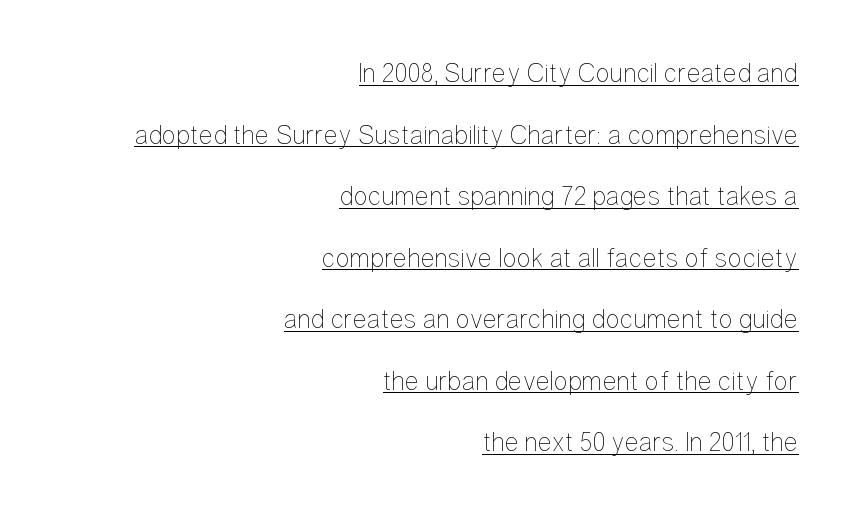
The image shows 27 px text type, upright; set right-aligned, loose line spacing (2.28x), normal letter spacing, underlined.
